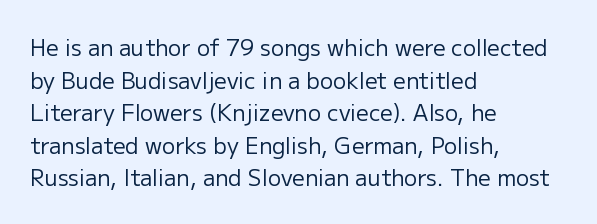
Q: Is the text bold? A: No.
Q: Is the text italic (slanted)? A: No, it is upright.
Q: Is the text underlined? A: No.
Q: How is the paragraph aligned? A: Left-aligned.
Q: Is the spacing between letters normal or unusually wide? A: Normal.
Q: Is the spacing between lines tight, normal or loose? A: Normal.
